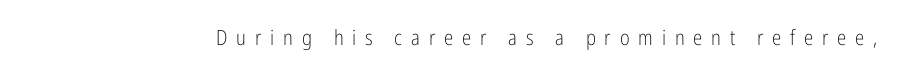
Q: Is the text bold? A: No.
Q: Is the text italic (slanted)? A: No, it is upright.
Q: Is the text underlined? A: No.
Q: Is the spacing between letters normal or unusually wide? A: Unusually wide.
